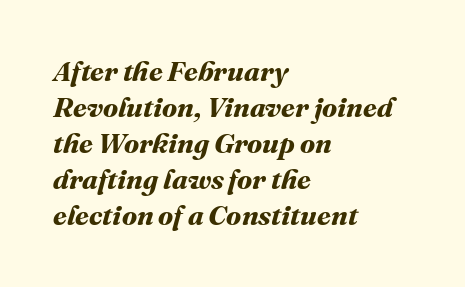
Q: Is the text bold? A: Yes.
Q: Is the text underlined? A: No.
Q: How is the paragraph aligned? A: Left-aligned.
Q: Is the spacing between letters normal or unusually wide? A: Normal.
Q: Is the spacing between lines tight, normal or loose? A: Normal.
Q: Width (condensed, normal, or wide)? A: Normal.
Q: Stroke contrast? A: Medium.
Q: x-height? A: Medium.
Q: Monospaced? A: No.
